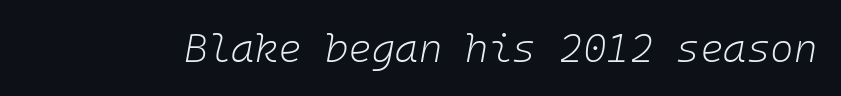
The image shows 40 px light type, italic (leaning right), monospaced; set normal letter spacing, not underlined; low stroke contrast and a medium x-height.
